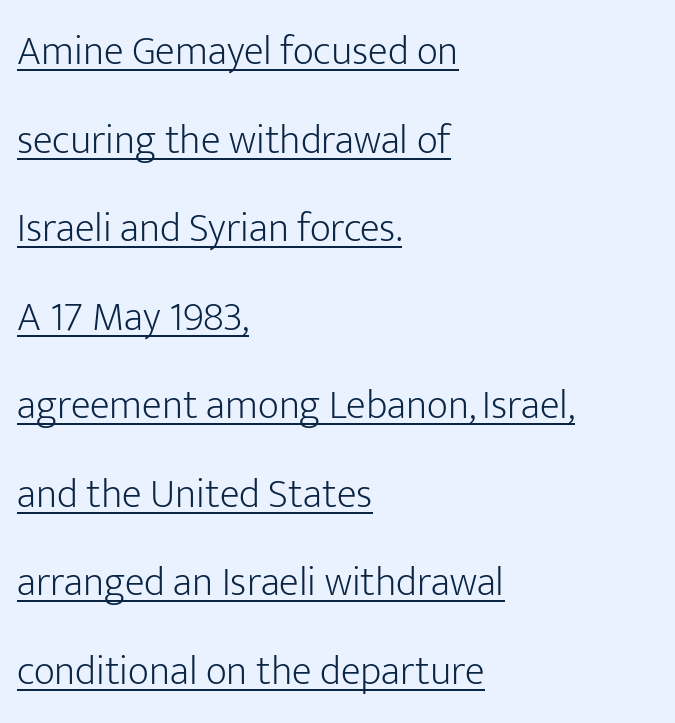
Check where the strokes stop: nothing finishes them off — pure sans. The passage shown stacks its lines with a broad gap. Notice how a bar underscores the lettering throughout. No italicization has been applied; the sample stays upright. One-word summary of the alignment: left.
